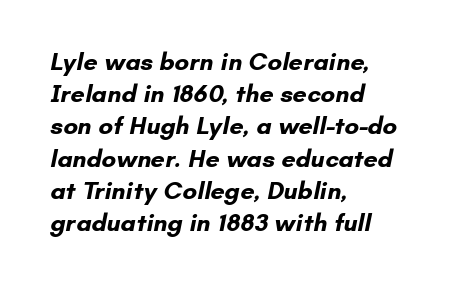
Q: Is the text bold? A: Yes.
Q: Is the text underlined? A: No.
Q: How is the paragraph aligned? A: Left-aligned.
Q: Is the spacing between letters normal or unusually wide? A: Normal.
Q: Is the spacing between lines tight, normal or loose? A: Normal.
